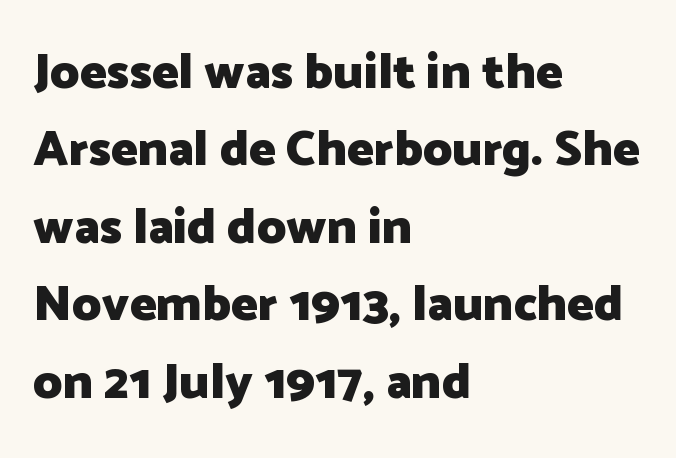
The image shows 50 px heavy sans-serif type, upright; set left-aligned, normal line spacing (1.55x), normal letter spacing, not underlined; low stroke contrast and a medium x-height.
